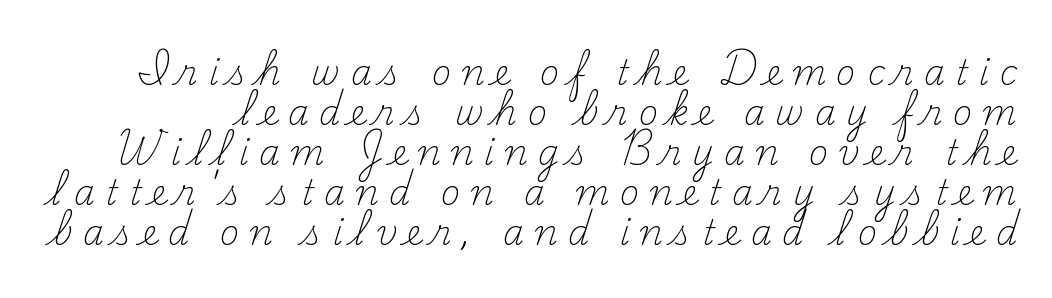
{"bold": "no", "weight": "light", "width": "normal", "stroke_contrast": "medium", "x_height": "small", "monospaced": "no", "underline": "no", "line_spacing_ratio": 1.18, "letter_spacing": "wide", "letter_spacing_em": 0.3, "glyph_px": 34}
